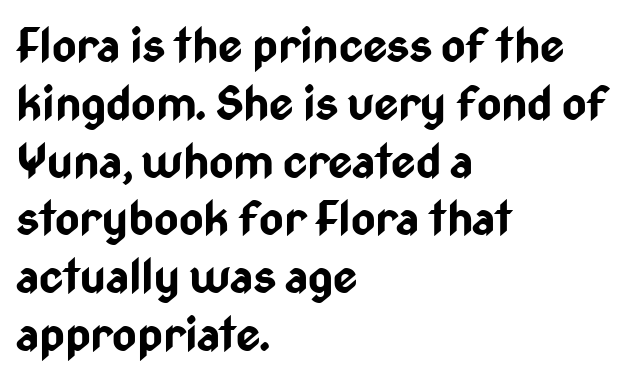
Q: Is the text bold? A: Yes.
Q: Is the text italic (slanted)? A: No, it is upright.
Q: Is the typeface a serif or a sans-serif typeface? A: Sans-serif.
Q: Is the text underlined? A: No.
Q: How is the paragraph aligned? A: Left-aligned.
Q: Is the spacing between letters normal or unusually wide? A: Normal.
Q: Width (condensed, normal, or wide)? A: Condensed.
Q: Stroke contrast? A: Low.
Q: x-height? A: Medium.
Q: Monospaced? A: No.
